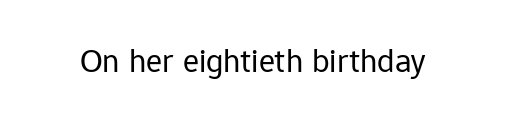
The rendering keeps characters at their native spacing. Serif or sans? Sans — the stroke terminals are bare. Heaviness? Minimal to ordinary, like unemphasized prose. This sample uses an upright cut, with every glyph sitting square on the baseline. Proportional: the letters do not fall into vertical columns. Glance below the letters and you will spot only blank space.
